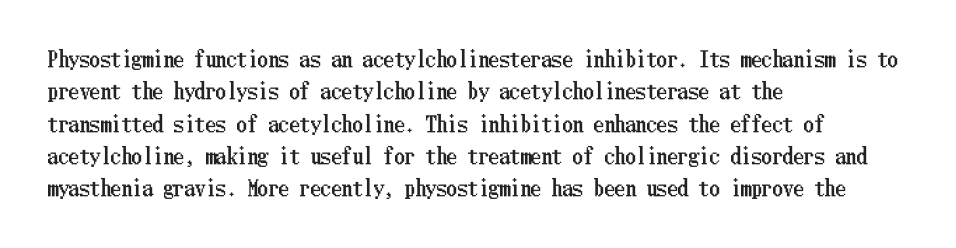
{"italic": "no", "underline": "no", "align": "left", "line_spacing": "normal", "line_spacing_ratio": 1.54, "letter_spacing": "normal", "letter_spacing_em": 0.0, "glyph_px": 21}
